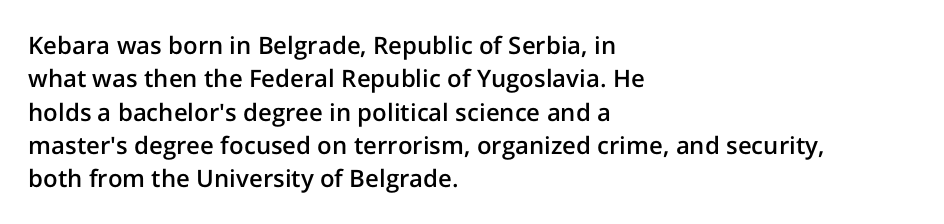
The image shows 24 px text type, upright; set left-aligned, normal line spacing (1.39x), normal letter spacing, not underlined.
